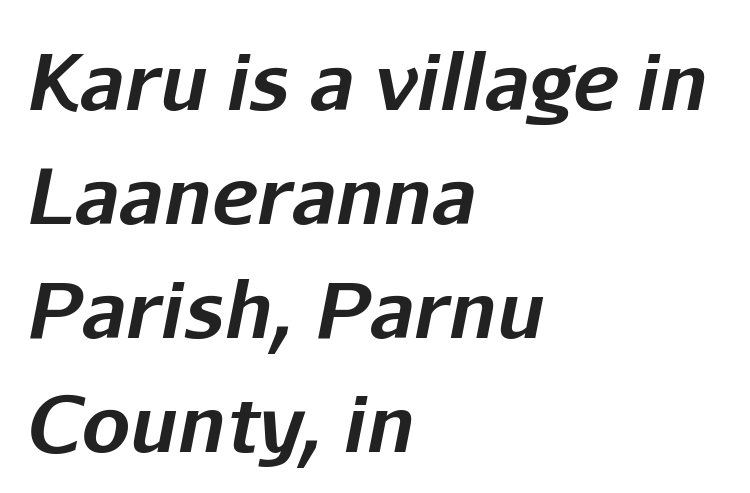
Observe the ordinary spacing: letters are neighbours, not strangers. Character widths vary here, with narrow letters taking less room than wide ones. Horizontal alignment here is leftward, the default for most running prose. Compared with an ordinary text face, these strokes are far heavier — a full bold.
